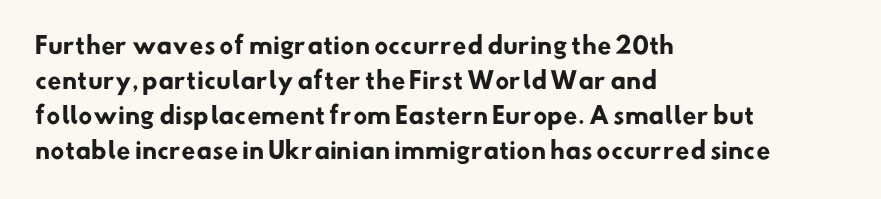
Q: Is the text bold? A: Yes.
Q: Is the text underlined? A: No.
Q: How is the paragraph aligned? A: Left-aligned.
Q: Is the spacing between letters normal or unusually wide? A: Normal.
Q: Is the spacing between lines tight, normal or loose? A: Normal.
